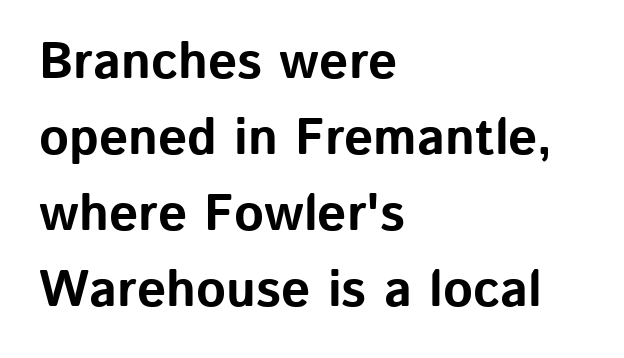
Q: Is the text bold? A: Yes.
Q: Is the text italic (slanted)? A: No, it is upright.
Q: Is the typeface a serif or a sans-serif typeface? A: Sans-serif.
Q: Is the text underlined? A: No.
Q: How is the paragraph aligned? A: Left-aligned.
Q: Is the spacing between letters normal or unusually wide? A: Normal.
Q: Is the spacing between lines tight, normal or loose? A: Normal.
Q: Width (condensed, normal, or wide)? A: Normal.
Q: Stroke contrast? A: Low.
Q: x-height? A: Medium.
Q: Monospaced? A: No.
